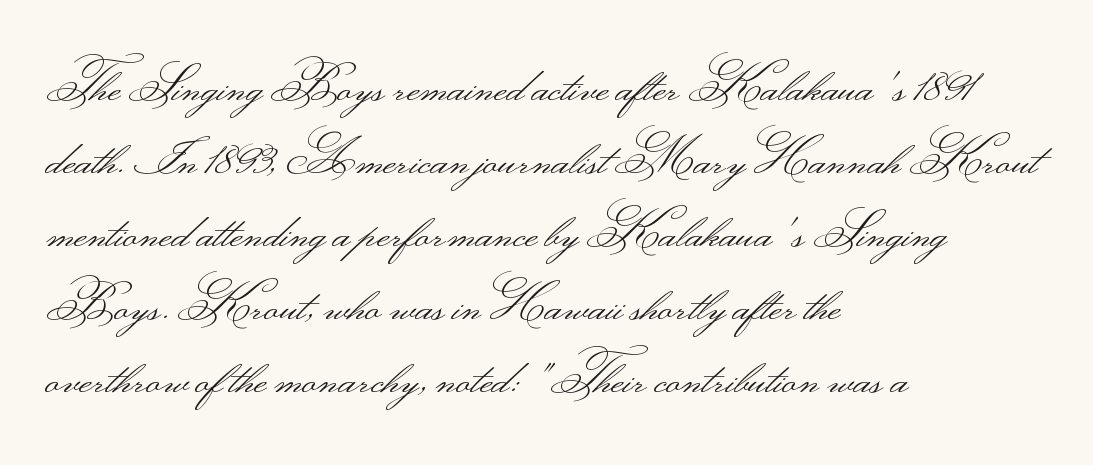
{"serif": "no", "bold": "no", "weight": "light", "width": "wide", "stroke_contrast": "medium", "monospaced": "no", "underline": "no", "align": "left", "line_spacing": "normal", "line_spacing_ratio": 1.49, "letter_spacing": "normal", "letter_spacing_em": 0.0, "glyph_px": 49}
